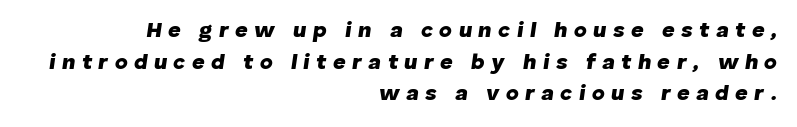
Would a proofreader flag this as italicized? Yes. Notice how thick the strokes are: this is what a full bold looks like. In CSS terms this would be text-align: right. The space between consecutive lines is moderate. Short note: letters widely spaced.
